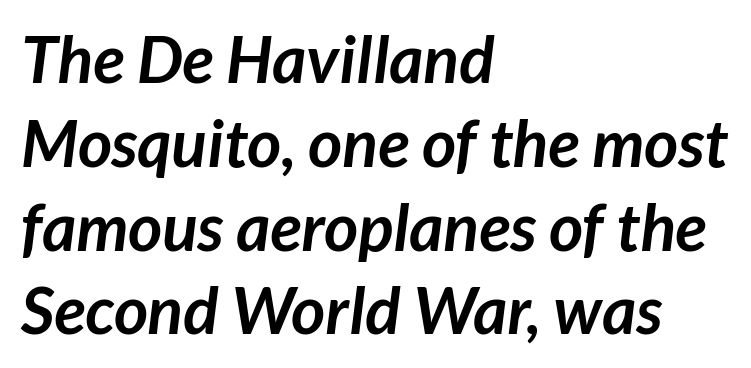
{"serif": "no", "bold": "yes", "weight": "semibold", "width": "normal", "stroke_contrast": "low", "x_height": "medium", "monospaced": "no", "underline": "no", "align": "left", "line_spacing": "normal", "line_spacing_ratio": 1.27, "letter_spacing": "normal", "letter_spacing_em": 0.0, "glyph_px": 66}
